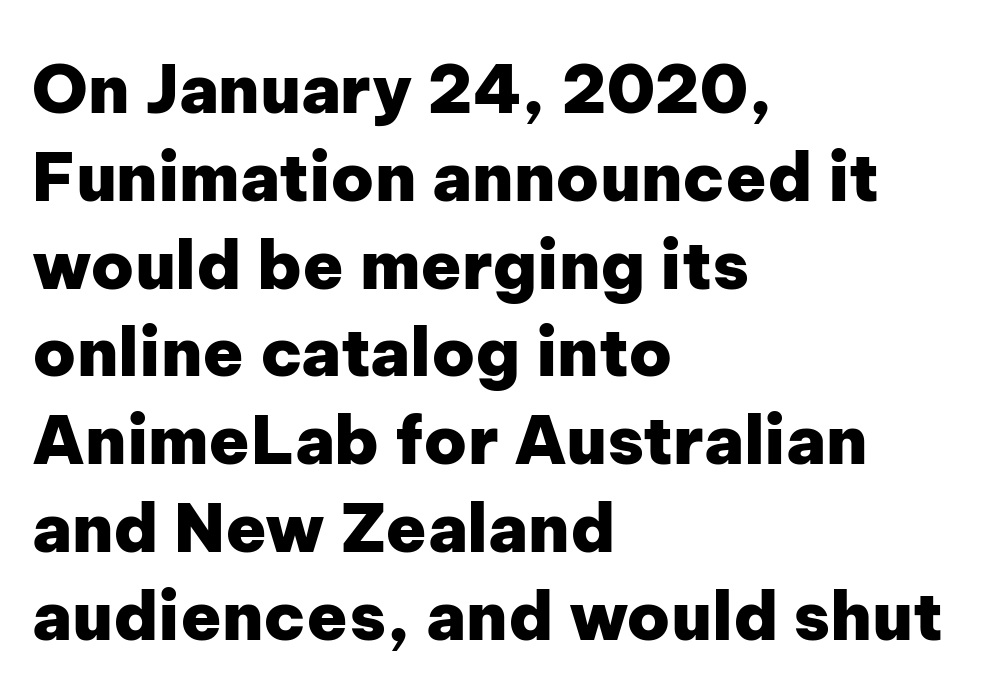
Q: Is the text bold? A: Yes.
Q: Is the text italic (slanted)? A: No, it is upright.
Q: Is the typeface a serif or a sans-serif typeface? A: Sans-serif.
Q: Is the text underlined? A: No.
Q: How is the paragraph aligned? A: Left-aligned.
Q: Is the spacing between letters normal or unusually wide? A: Normal.
Q: Is the spacing between lines tight, normal or loose? A: Normal.
Q: Width (condensed, normal, or wide)? A: Normal.
Q: Stroke contrast? A: Low.
Q: x-height? A: Medium.
Q: Monospaced? A: No.
